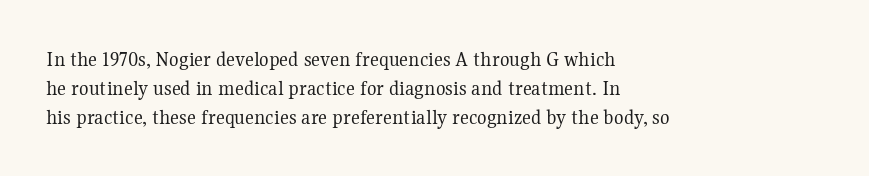
No extra ink here — the face is not bold. The ragged edge is on the right, which tells us the setting is flush left. Decoration check: the copy has no underline. Between one letter and the next there's only the usual sliver of space. No italicization has been applied; the sample stays upright. Successive baselines arrive at the customary interval.
